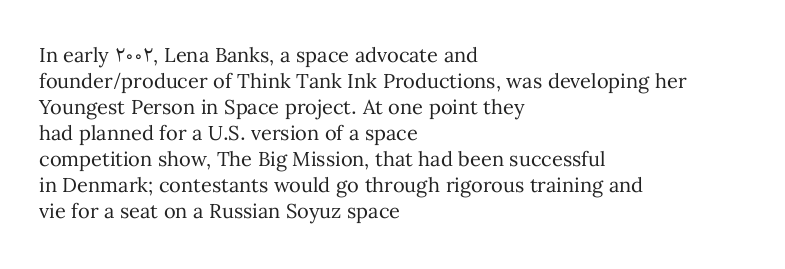
{"italic": "no", "bold": "no", "underline": "no", "align": "left", "line_spacing": "normal", "line_spacing_ratio": 1.3, "letter_spacing": "normal", "letter_spacing_em": 0.0, "glyph_px": 20}
